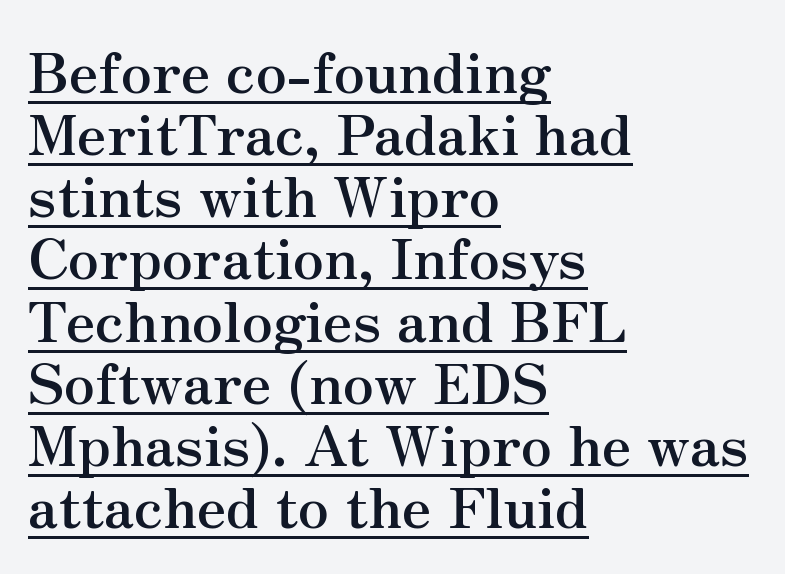
Letter spacing: default. Do the characters align in a grid? No, the font is proportional. Horizontal bands of white between lines are thin slivers. The face used here appears with an underline applied. The font's upright variant was chosen for this text.
